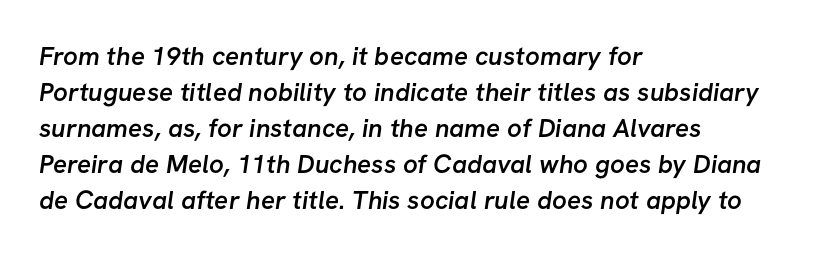
Q: Is the text bold? A: Semi-bold.
Q: Is the text underlined? A: No.
Q: How is the paragraph aligned? A: Left-aligned.
Q: Is the spacing between letters normal or unusually wide? A: Normal.
Q: Is the spacing between lines tight, normal or loose? A: Normal.
